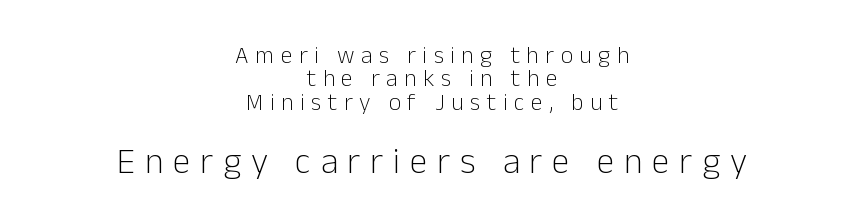
{"serif": "no", "italic": "no", "bold": "no", "weight": "light", "width": "normal", "stroke_contrast": "low", "x_height": "medium", "monospaced": "no", "underline": "no", "align": "center", "line_spacing": "tight", "line_spacing_ratio": 0.97, "letter_spacing": "wide", "letter_spacing_em": 0.27, "larger_block": "second", "size_ratio": 1.5, "glyph_px": 36}
